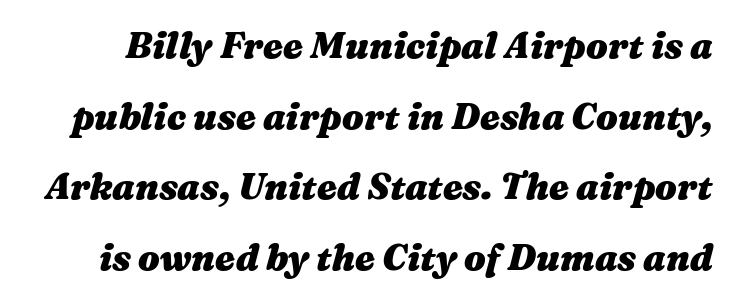
{"italic": "yes", "lean": "right", "slant_degrees": 16, "bold": "yes", "weight": "heavy", "width": "wide", "stroke_contrast": "medium", "x_height": "medium", "monospaced": "no", "underline": "no", "line_spacing": "loose", "line_spacing_ratio": 1.96, "letter_spacing": "normal", "letter_spacing_em": 0.0, "glyph_px": 36}
